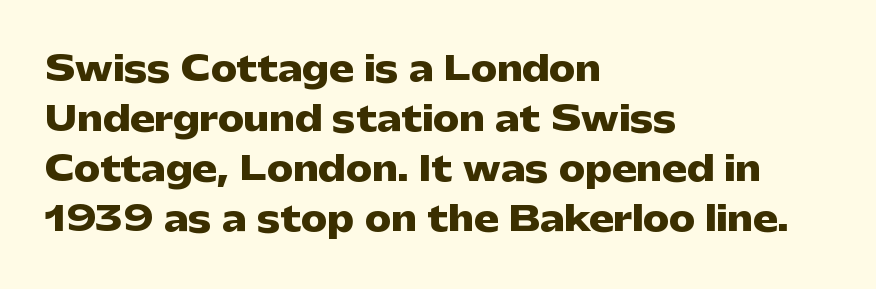
Normally led — the rows are evenly, conventionally spaced. Plain, unruled lines of type. On the weight axis this lands at bold, roughly 700. The rendering keeps characters at their native spacing. Note the varied advance widths — an 'i' is clearly narrower than an 'm'. The glyphs in this specimen are sans serif.
